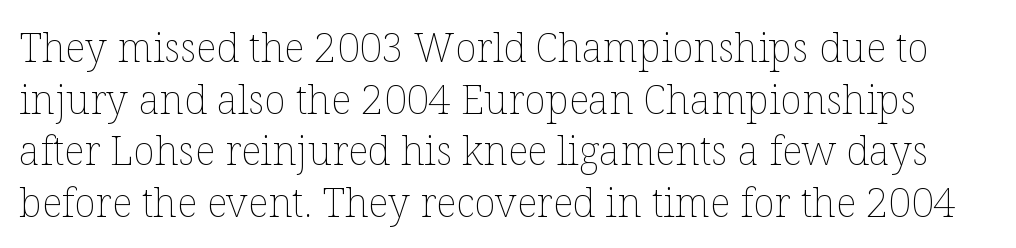
Q: Is the text bold? A: No.
Q: Is the text italic (slanted)? A: No, it is upright.
Q: Is the text underlined? A: No.
Q: Is the spacing between letters normal or unusually wide? A: Normal.
Q: Is the spacing between lines tight, normal or loose? A: Normal.
Q: Width (condensed, normal, or wide)? A: Normal.
Q: Stroke contrast? A: Low.
Q: x-height? A: Medium.
Q: Monospaced? A: No.
